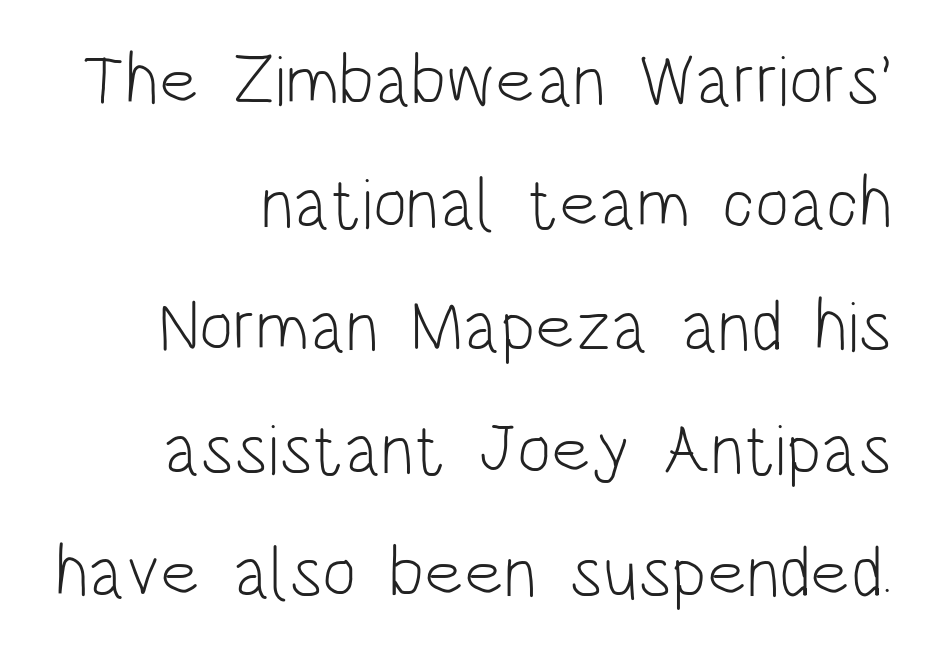
The image shows 72 px light, condensed sans-serif type, upright; set right-aligned, line spacing 1.71x, normal letter spacing, not underlined; low stroke contrast and a large x-height.
